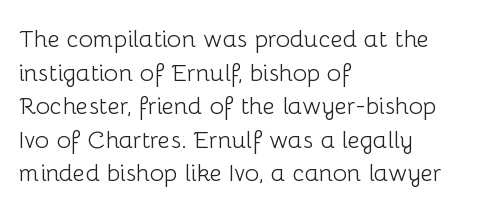
Q: Is the text bold? A: No.
Q: Is the text italic (slanted)? A: No, it is upright.
Q: Is the text underlined? A: No.
Q: How is the paragraph aligned? A: Left-aligned.
Q: Is the spacing between letters normal or unusually wide? A: Normal.
Q: Is the spacing between lines tight, normal or loose? A: Normal.
